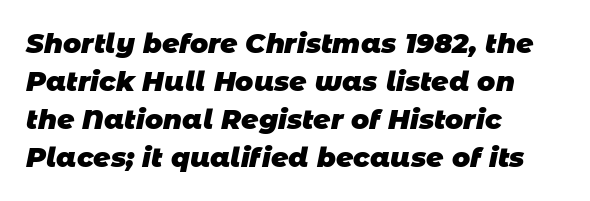
Q: Is the text bold? A: Yes.
Q: Is the text underlined? A: No.
Q: How is the paragraph aligned? A: Left-aligned.
Q: Is the spacing between letters normal or unusually wide? A: Normal.
Q: Is the spacing between lines tight, normal or loose? A: Normal.
